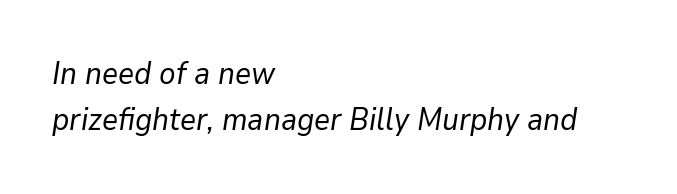
{"italic": "yes", "lean": "right", "slant_degrees": 9, "bold": "no", "weight": "regular", "width": "normal", "stroke_contrast": "low", "x_height": "medium", "monospaced": "no", "underline": "no", "align": "left", "line_spacing": "normal", "line_spacing_ratio": 1.5, "letter_spacing": "normal", "letter_spacing_em": 0.0, "glyph_px": 31}
